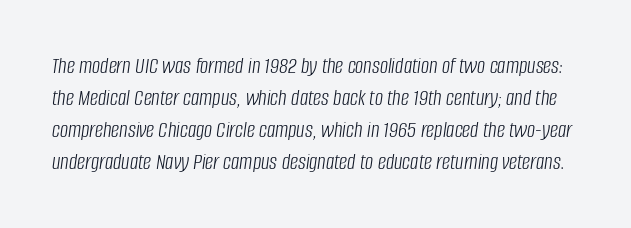
{"italic": "yes", "lean": "right", "slant_degrees": 8, "bold": "no", "underline": "no", "line_spacing": "normal", "line_spacing_ratio": 1.39, "letter_spacing": "normal", "letter_spacing_em": 0.0, "glyph_px": 23}
